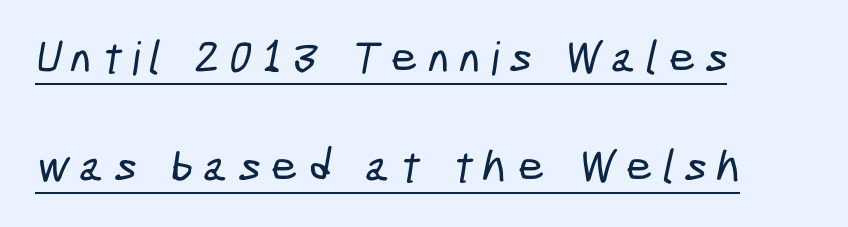
Q: Is the typeface a serif or a sans-serif typeface? A: Sans-serif.
Q: Is the text underlined? A: Yes.
Q: How is the paragraph aligned? A: Left-aligned.
Q: Is the spacing between letters normal or unusually wide? A: Unusually wide.
Q: Is the spacing between lines tight, normal or loose? A: Loose.
Q: Width (condensed, normal, or wide)? A: Condensed.
Q: Stroke contrast? A: Low.
Q: x-height? A: Medium.
Q: Monospaced? A: No.
